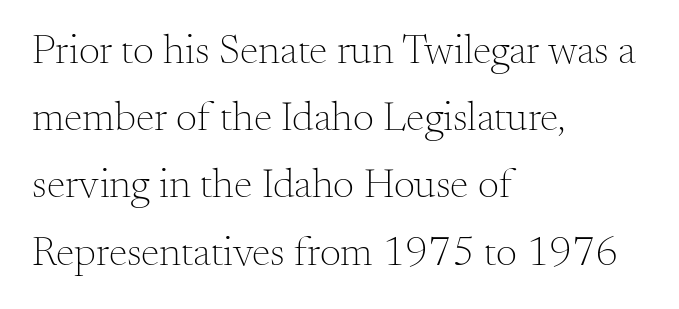
The image shows 42 px light serif type, upright; set left-aligned, normal line spacing (1.6x), normal letter spacing, not underlined; medium stroke contrast and a small x-height.
